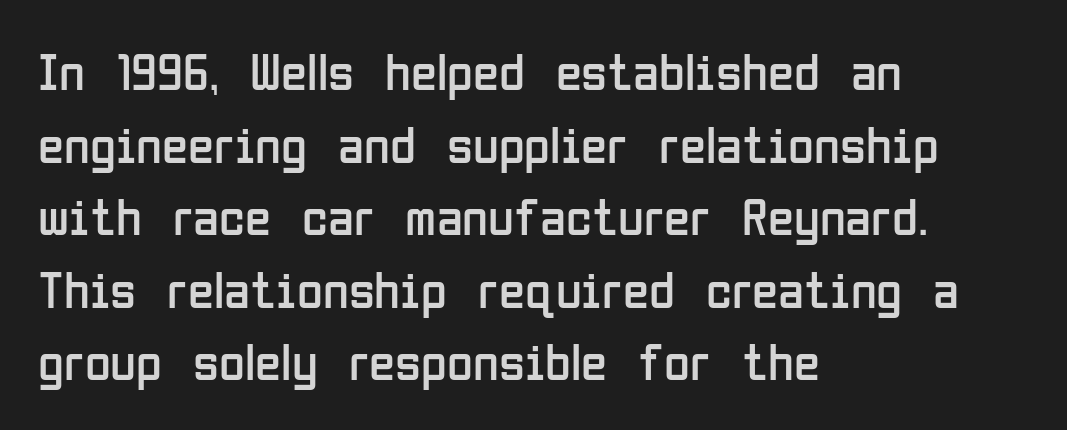
A student would call this left alignment; a typographer would say flush left, rag right. Check the space under the baseline: it is left empty. Evenly set lines give the paragraph a standard silhouette. Students, note that the glyphs here touch the page at normal intervals. Stems and bowls with no extra thickness — not bold.
